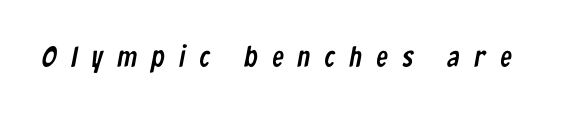
Q: Is the typeface a serif or a sans-serif typeface? A: Sans-serif.
Q: Is the text underlined? A: No.
Q: Is the spacing between letters normal or unusually wide? A: Unusually wide.
Q: Width (condensed, normal, or wide)? A: Condensed.
Q: Stroke contrast? A: Low.
Q: x-height? A: Medium.
Q: Monospaced? A: No.
